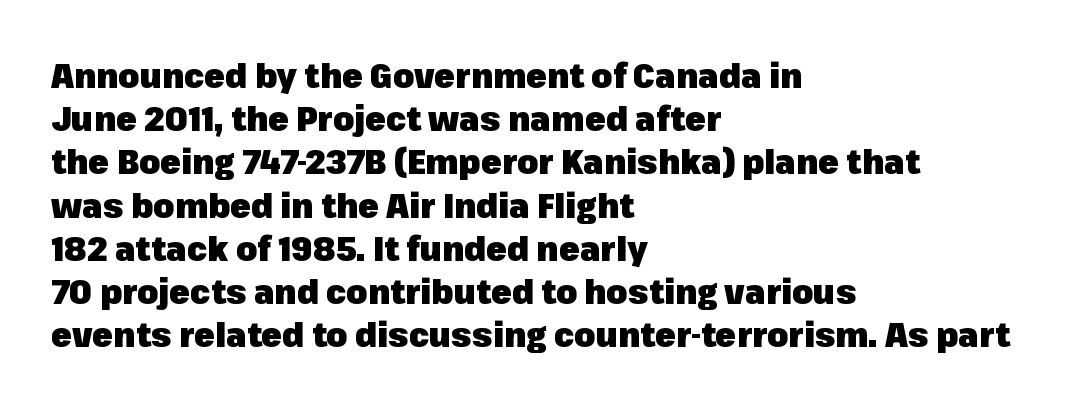
The image shows 34 px heavy sans-serif type, upright; set left-aligned, normal line spacing (1.27x), normal letter spacing, not underlined; low stroke contrast and a medium x-height.
